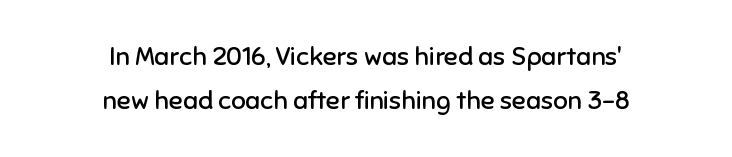
The image shows 26 px text type, upright; set centered, normal line spacing (1.69x), normal letter spacing, not underlined.
